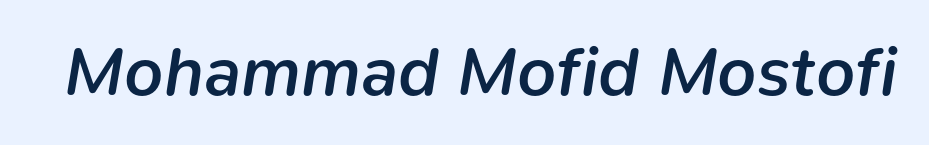
{"italic": "yes", "lean": "right", "slant_degrees": 9, "bold": "semi", "weight": "semibold", "width": "normal", "stroke_contrast": "low", "x_height": "medium", "monospaced": "no", "underline": "no", "letter_spacing": "normal", "letter_spacing_em": 0.0, "glyph_px": 69}
